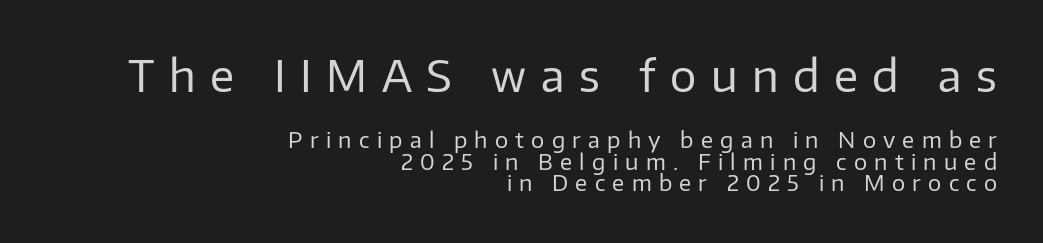
Q: Is the text bold? A: No.
Q: Is the text italic (slanted)? A: No, it is upright.
Q: Is the typeface a serif or a sans-serif typeface? A: Sans-serif.
Q: Is the text underlined? A: No.
Q: How is the paragraph aligned? A: Right-aligned.
Q: Is the spacing between letters normal or unusually wide? A: Unusually wide.
Q: Is the spacing between lines tight, normal or loose? A: Tight.
Q: Which block of text is set in a larger size, the first (top) or the second (bottom)? A: The first (top) one.
Q: Width (condensed, normal, or wide)? A: Normal.
Q: Stroke contrast? A: Low.
Q: x-height? A: Medium.
Q: Monospaced? A: No.
